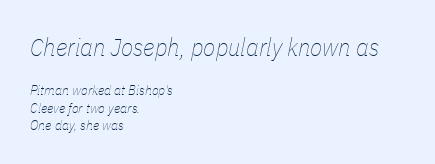
{"italic": "yes", "lean": "right", "slant_degrees": 11, "bold": "no", "underline": "no", "align": "left", "line_spacing_ratio": 1.22, "letter_spacing": "normal", "letter_spacing_em": 0.0, "larger_block": "first", "size_ratio": 1.79, "glyph_px": 25}
